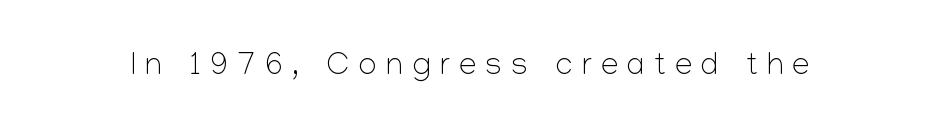
{"serif": "no", "italic": "no", "bold": "no", "weight": "light", "width": "normal", "stroke_contrast": "low", "x_height": "medium", "monospaced": "no", "underline": "no", "letter_spacing": "wide", "letter_spacing_em": 0.31, "glyph_px": 31}
